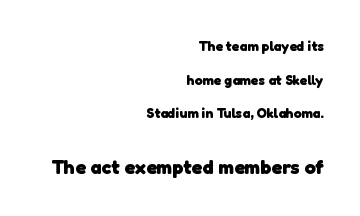
The compositor pushed each line to the right boundary. Nothing unusual about the tracking: characters are spaced as the font intends. Quick note: interline space is abundant. Heavy-handed strokes throughout: this text is bold. Nobody drew a line under any word here. Size hierarchy here favors the trailing block over the leading one.
